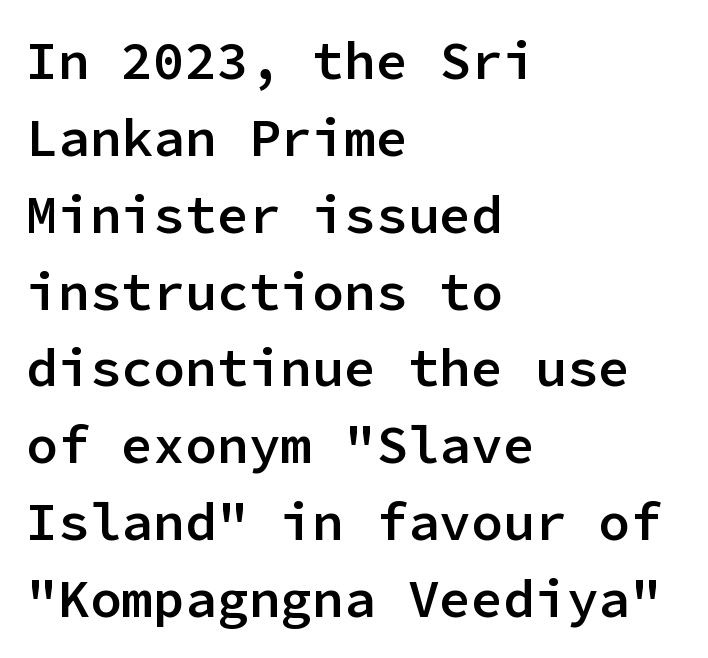
{"serif": "no", "italic": "no", "bold": "semi", "weight": "semibold", "width": "normal", "stroke_contrast": "low", "x_height": "medium", "monospaced": "yes", "underline": "no", "align": "left", "line_spacing": "normal", "line_spacing_ratio": 1.45, "letter_spacing": "normal", "letter_spacing_em": 0.0, "glyph_px": 53}
